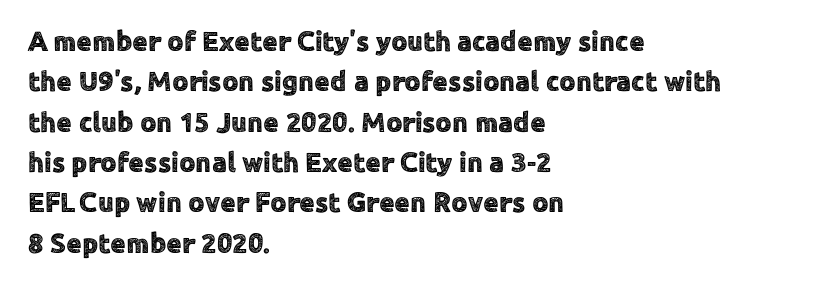
{"serif": "no", "italic": "no", "width": "normal", "x_height": "medium", "monospaced": "no", "underline": "no", "align": "left", "line_spacing": "normal", "line_spacing_ratio": 1.44, "letter_spacing": "normal", "letter_spacing_em": 0.0, "glyph_px": 28}
